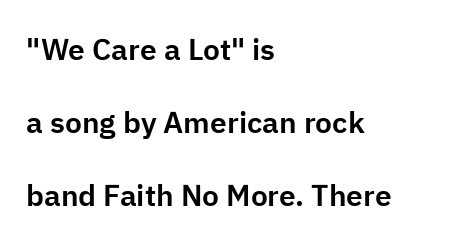
The image shows 30 px sans-serif type, upright; set left-aligned, loose line spacing (2.44x), normal letter spacing, not underlined; low stroke contrast and a medium x-height.
